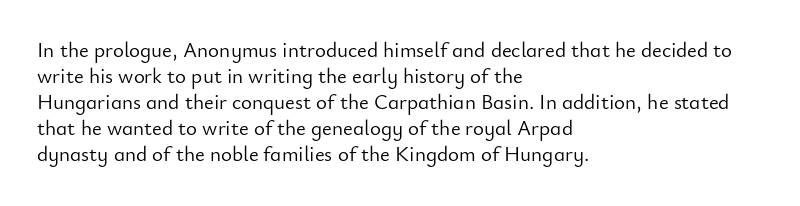
Q: Is the text bold? A: No.
Q: Is the text italic (slanted)? A: No, it is upright.
Q: Is the text underlined? A: No.
Q: How is the paragraph aligned? A: Left-aligned.
Q: Is the spacing between letters normal or unusually wide? A: Normal.
